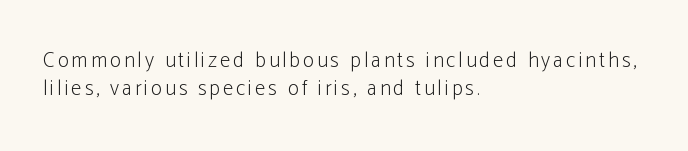
Q: Is the text bold? A: No.
Q: Is the text italic (slanted)? A: No, it is upright.
Q: Is the text underlined? A: No.
Q: How is the paragraph aligned? A: Left-aligned.
Q: Is the spacing between lines tight, normal or loose? A: Normal.
